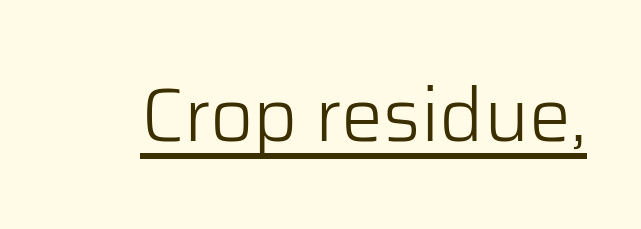
The image shows 75 px light sans-serif type, upright; set normal letter spacing, underlined; low stroke contrast and a medium x-height.
